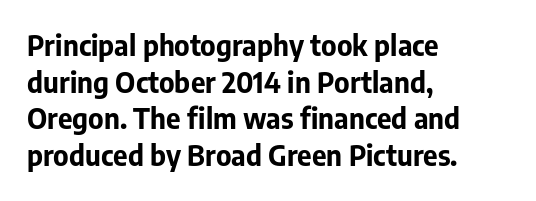
Compared with typical paragraphs, the rows here are spaced about the same. Is this a fixed-width face? No — the glyphs have proportional, varying widths. The line texture is even and compact thanks to regular tracking. Each glyph is drawn with heavy, bold strokes.
